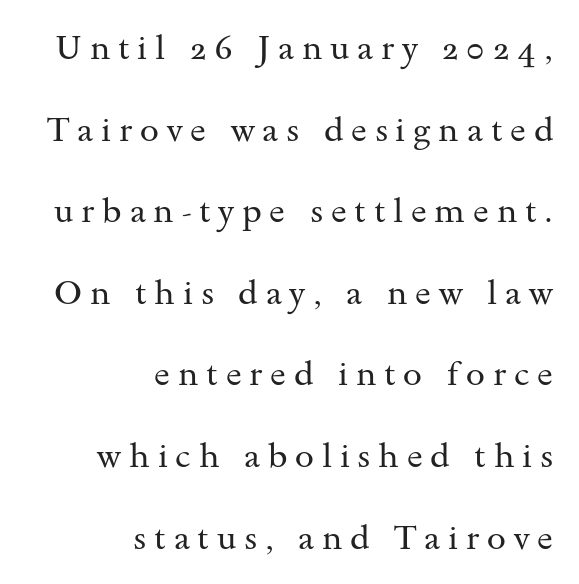
Q: Is the text bold? A: No.
Q: Is the text italic (slanted)? A: No, it is upright.
Q: Is the typeface a serif or a sans-serif typeface? A: Serif.
Q: Is the text underlined? A: No.
Q: How is the paragraph aligned? A: Right-aligned.
Q: Is the spacing between letters normal or unusually wide? A: Unusually wide.
Q: Is the spacing between lines tight, normal or loose? A: Loose.
Q: Width (condensed, normal, or wide)? A: Wide.
Q: Stroke contrast? A: Medium.
Q: x-height? A: Small.
Q: Monospaced? A: No.
